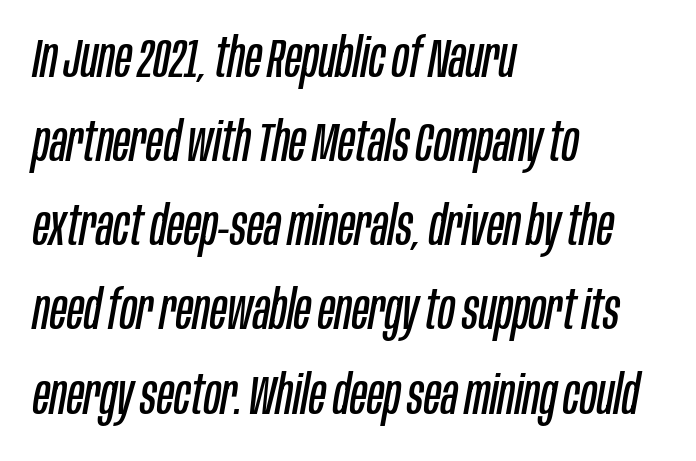
{"italic": "yes", "lean": "right", "slant_degrees": 10, "bold": "no", "weight": "regular", "width": "condensed", "stroke_contrast": "low", "x_height": "large", "monospaced": "no", "underline": "no", "align": "left", "line_spacing": "normal", "line_spacing_ratio": 1.53, "letter_spacing": "normal", "letter_spacing_em": 0.0, "glyph_px": 55}
